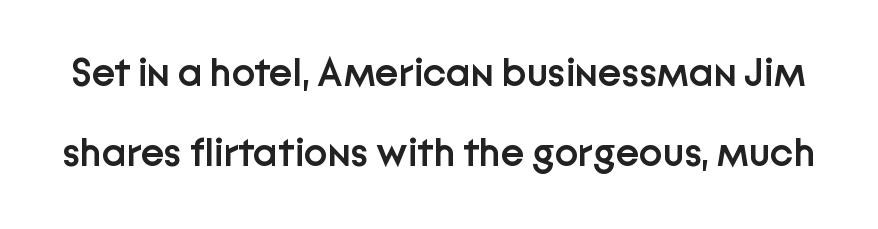
Q: Is the text bold? A: Semi-bold.
Q: Is the text italic (slanted)? A: No, it is upright.
Q: Is the typeface a serif or a sans-serif typeface? A: Sans-serif.
Q: Is the text underlined? A: No.
Q: Is the spacing between letters normal or unusually wide? A: Normal.
Q: Is the spacing between lines tight, normal or loose? A: Loose.
Q: Width (condensed, normal, or wide)? A: Normal.
Q: Stroke contrast? A: Low.
Q: x-height? A: Medium.
Q: Monospaced? A: No.
